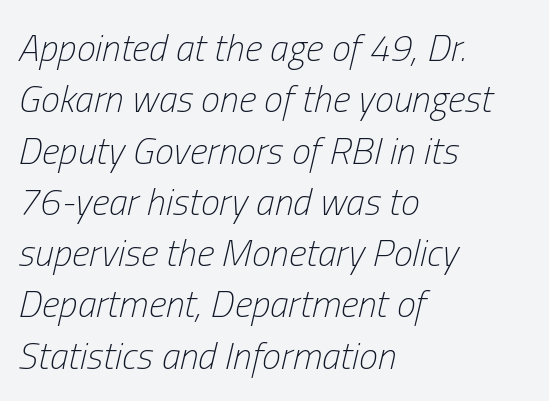
The image shows 38 px light, condensed type, italic (leaning right); set left-aligned, normal line spacing (1.35x), normal letter spacing, not underlined; low stroke contrast and a medium x-height.
